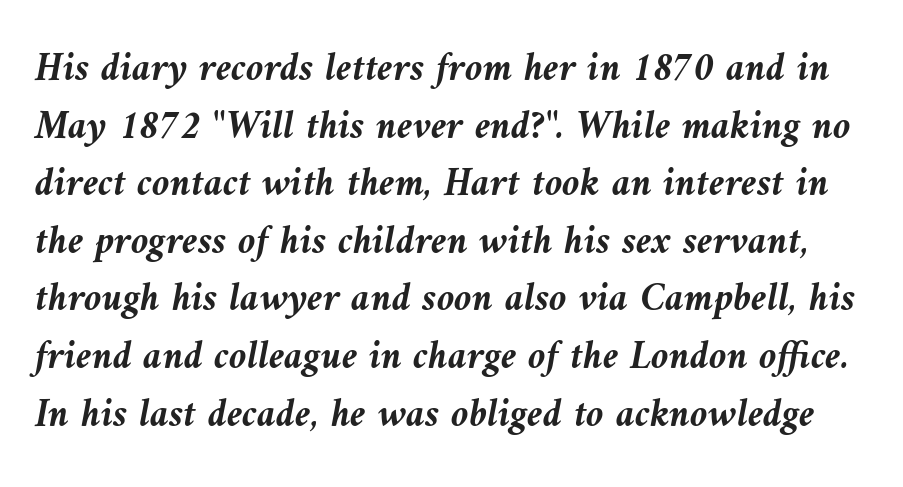
{"italic": "yes", "lean": "left", "slant_degrees": 9, "bold": "yes", "weight": "semibold", "width": "normal", "stroke_contrast": "medium", "x_height": "medium", "monospaced": "no", "underline": "no", "line_spacing": "normal", "line_spacing_ratio": 1.44, "letter_spacing": "normal", "letter_spacing_em": 0.0, "glyph_px": 40}
